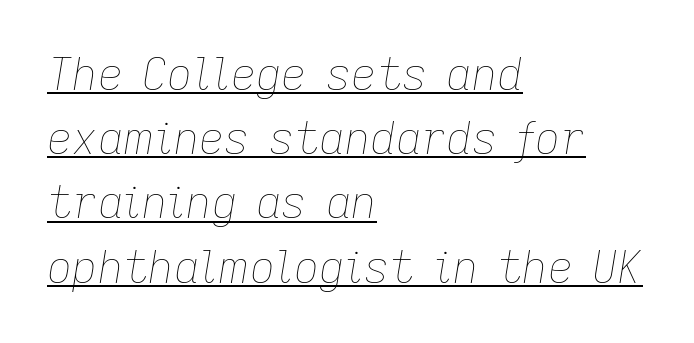
The rendering uses a moderate line-height, typical for paragraphs. The strokes carry an ordinary text weight at most. Short note: letters normally spaced. The passage shown is typed in a proportional face where columns would drift. Every character sits at an angle, as italics do.
